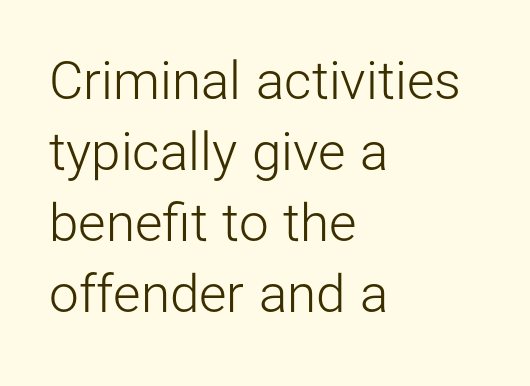
The image shows 53 px light sans-serif type, upright; set left-aligned, normal line spacing (1.34x), normal letter spacing, not underlined; low stroke contrast and a medium x-height.
